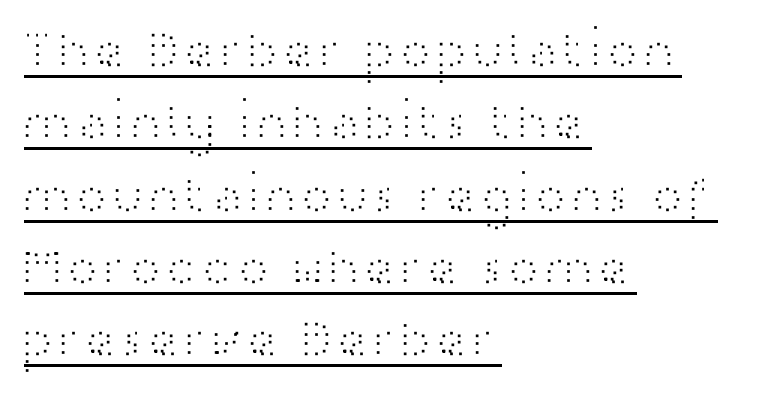
Q: Is the text bold? A: No.
Q: Is the text italic (slanted)? A: No, it is upright.
Q: Is the typeface a serif or a sans-serif typeface? A: Sans-serif.
Q: Is the text underlined? A: Yes.
Q: How is the paragraph aligned? A: Left-aligned.
Q: Is the spacing between letters normal or unusually wide? A: Normal.
Q: Is the spacing between lines tight, normal or loose? A: Normal.
Q: Width (condensed, normal, or wide)? A: Wide.
Q: Stroke contrast? A: High.
Q: x-height? A: Medium.
Q: Monospaced? A: No.
